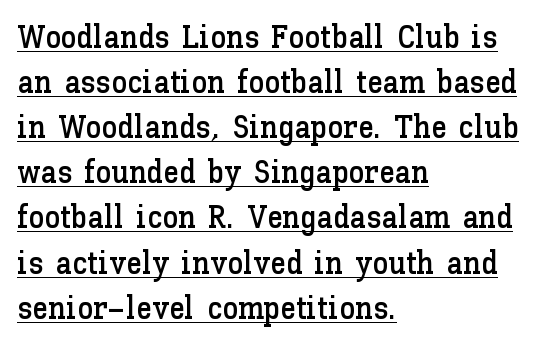
The image shows 32 px text type, upright; set left-aligned, normal line spacing (1.41x), normal letter spacing, underlined; low stroke contrast and a medium x-height.
